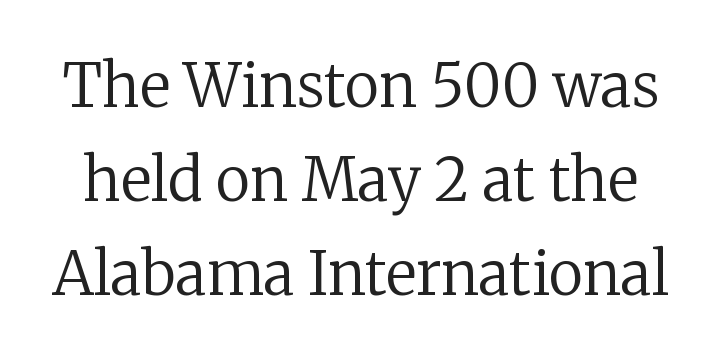
The image shows 59 px regular-weight serif type, upright; set normal line spacing (1.59x), normal letter spacing, not underlined; low stroke contrast and a medium x-height.
